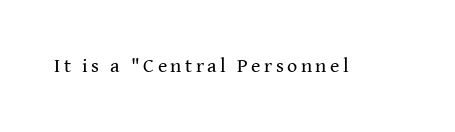
{"italic": "no", "bold": "no", "underline": "no", "glyph_px": 20}
